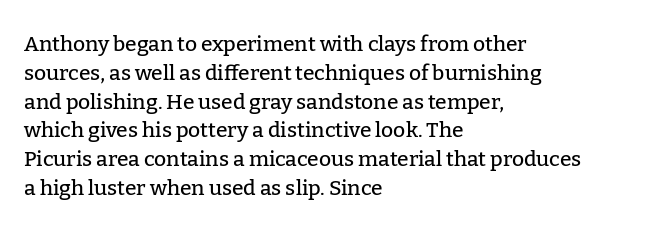
{"italic": "no", "underline": "no", "align": "left", "line_spacing": "normal", "line_spacing_ratio": 1.37, "letter_spacing": "normal", "letter_spacing_em": 0.0, "glyph_px": 21}
